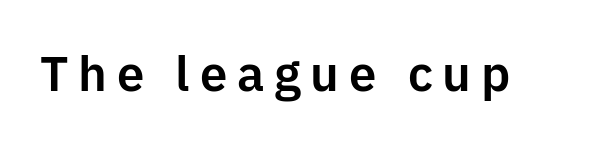
Looks like regular typesetting: each glyph gets only the width it needs. This is sans-serif lettering, the kind often seen on screens and signage. Compared with typical body copy, the letter spacing here is much looser. Any mark beneath the type? The region is blank. The font's upright variant was chosen for this text.
